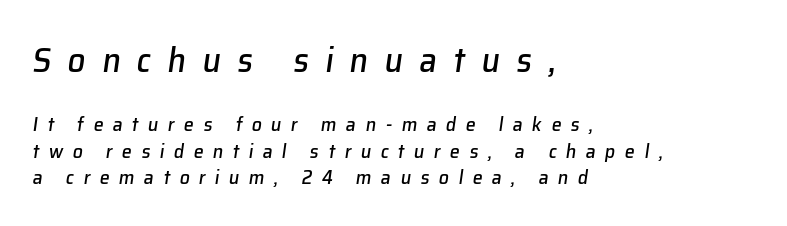
The image shows 35 px text type, italic (leaning right); set left-aligned, normal line spacing (1.34x), unusually wide letter spacing (+0.47 em), not underlined; the first (top) block is 1.75x larger; low stroke contrast and a medium x-height.
